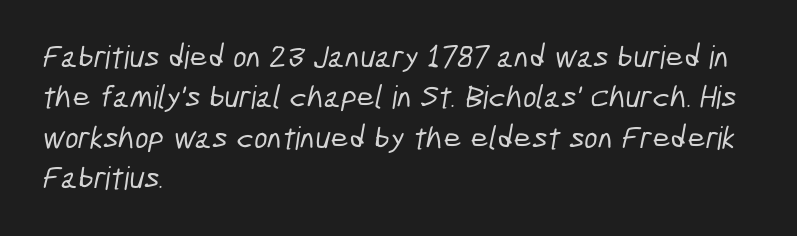
The image shows 32 px condensed sans-serif type; set left-aligned, normal line spacing (1.26x), normal letter spacing, not underlined; low stroke contrast and a medium x-height.
